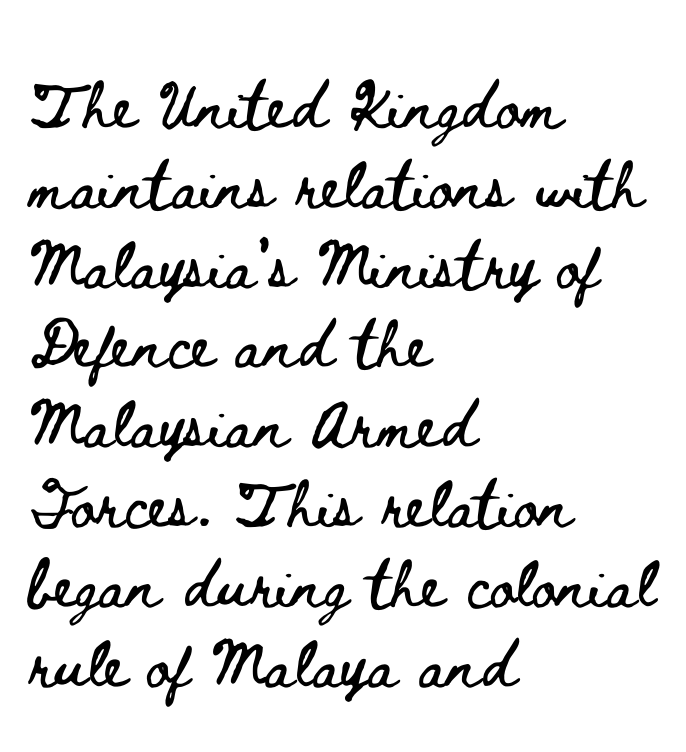
{"width": "wide", "stroke_contrast": "low", "x_height": "small", "monospaced": "no", "underline": "no", "align": "left", "line_spacing": "normal", "line_spacing_ratio": 1.33, "letter_spacing": "normal", "letter_spacing_em": 0.0, "glyph_px": 60}
